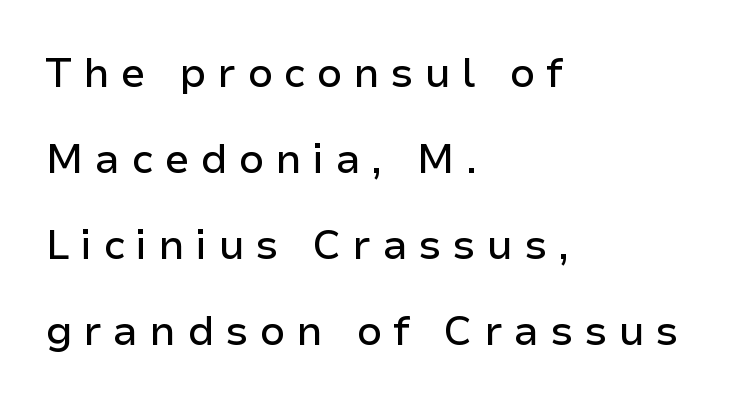
Q: Is the text italic (slanted)? A: No, it is upright.
Q: Is the typeface a serif or a sans-serif typeface? A: Sans-serif.
Q: Is the text underlined? A: No.
Q: How is the paragraph aligned? A: Left-aligned.
Q: Is the spacing between letters normal or unusually wide? A: Unusually wide.
Q: Is the spacing between lines tight, normal or loose? A: Loose.
Q: Width (condensed, normal, or wide)? A: Normal.
Q: Stroke contrast? A: Low.
Q: x-height? A: Medium.
Q: Monospaced? A: No.
